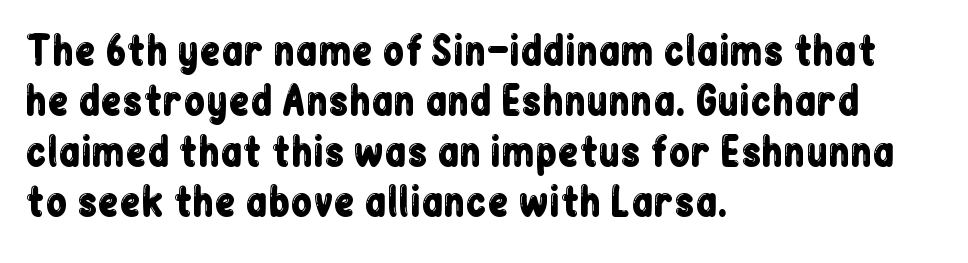
These lines were composed using upright roman letters. Does the copy run flush right? No — it runs flush left. Descenders are the only things crossing below the line. The designer left line spacing at the default. Short note: letters normally spaced.
